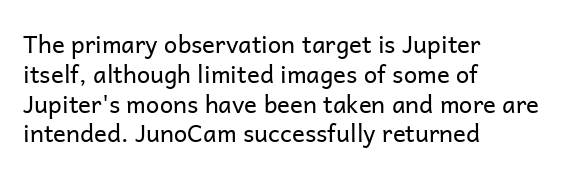
{"italic": "no", "bold": "no", "underline": "no", "align": "left", "line_spacing_ratio": 1.24, "letter_spacing": "normal", "letter_spacing_em": 0.0, "glyph_px": 24}
